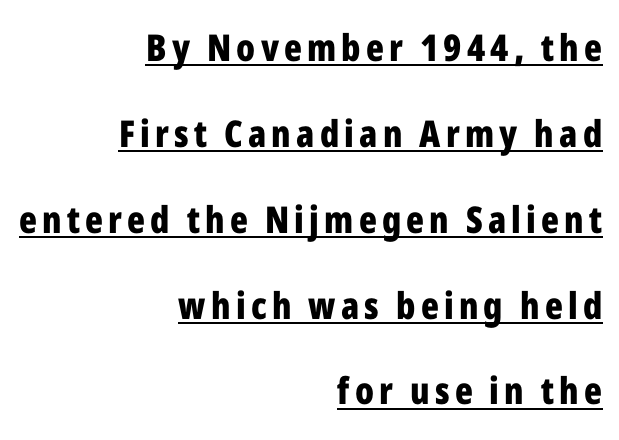
Q: Is the text bold? A: Yes.
Q: Is the text italic (slanted)? A: No, it is upright.
Q: Is the typeface a serif or a sans-serif typeface? A: Sans-serif.
Q: Is the text underlined? A: Yes.
Q: How is the paragraph aligned? A: Right-aligned.
Q: Is the spacing between lines tight, normal or loose? A: Loose.
Q: Width (condensed, normal, or wide)? A: Condensed.
Q: Stroke contrast? A: Low.
Q: x-height? A: Medium.
Q: Monospaced? A: No.
